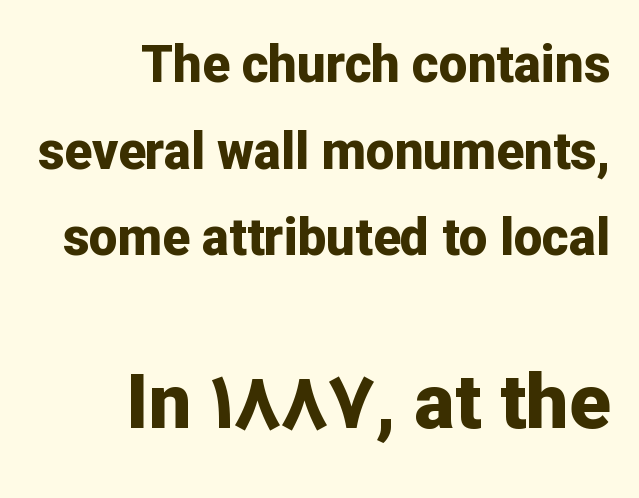
Q: Is the text bold? A: Yes.
Q: Is the text italic (slanted)? A: No, it is upright.
Q: Is the typeface a serif or a sans-serif typeface? A: Sans-serif.
Q: Is the text underlined? A: No.
Q: How is the paragraph aligned? A: Right-aligned.
Q: Is the spacing between letters normal or unusually wide? A: Normal.
Q: Is the spacing between lines tight, normal or loose? A: Normal.
Q: Which block of text is set in a larger size, the first (top) or the second (bottom)? A: The second (bottom) one.
Q: Width (condensed, normal, or wide)? A: Normal.
Q: Stroke contrast? A: Low.
Q: x-height? A: Medium.
Q: Monospaced? A: No.
